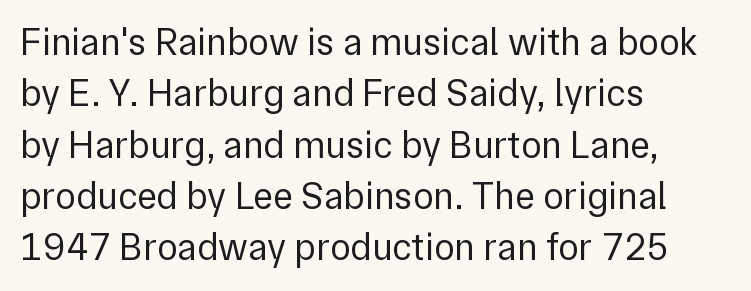
Check where the strokes stop: nothing finishes them off — pure sans. Plain, unruled lines of type. The rows are spaced the way most documents space them. The rag falls on the right side of this text block. Heaviness? Minimal to ordinary, like unemphasized prose. Rendered with straight, roman letterforms.
